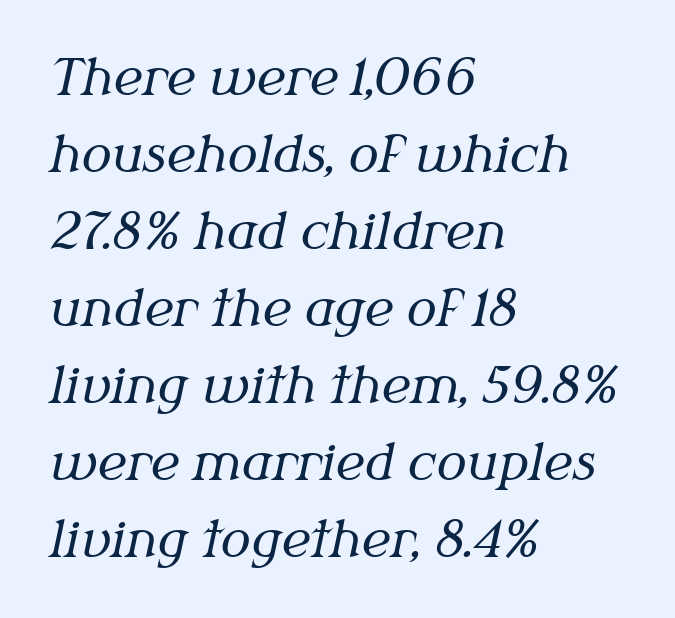
{"serif": "yes", "italic": "yes", "lean": "right", "slant_degrees": 12, "bold": "no", "weight": "regular", "width": "normal", "stroke_contrast": "medium", "x_height": "medium", "monospaced": "no", "underline": "no", "align": "left", "line_spacing": "normal", "line_spacing_ratio": 1.54, "letter_spacing": "normal", "letter_spacing_em": 0.0, "glyph_px": 50}
